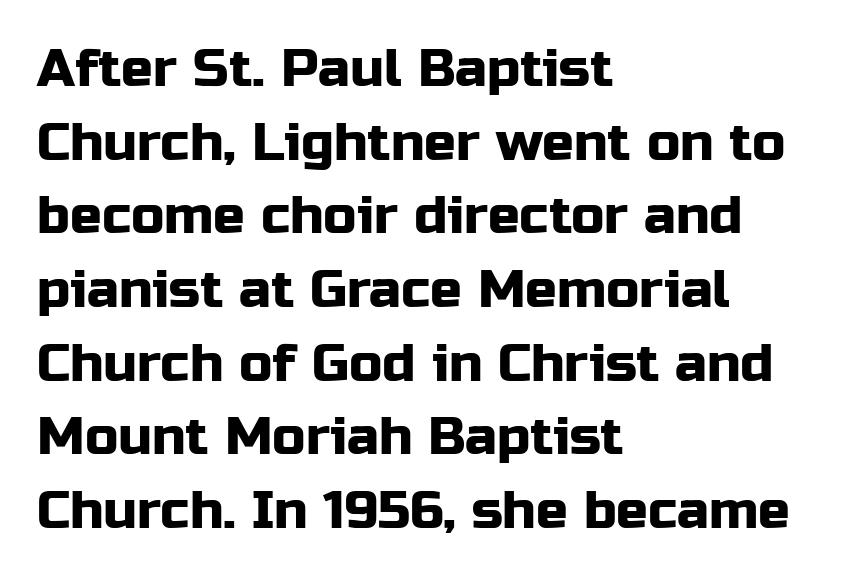
Upright lettering throughout. Check the space under the baseline: it is left empty. Type style note: lacks serifs. Think of a printed novel: that variable character pitch is what you see here. The space between consecutive lines is moderate. Students, note that the glyphs here touch the page at normal intervals.
